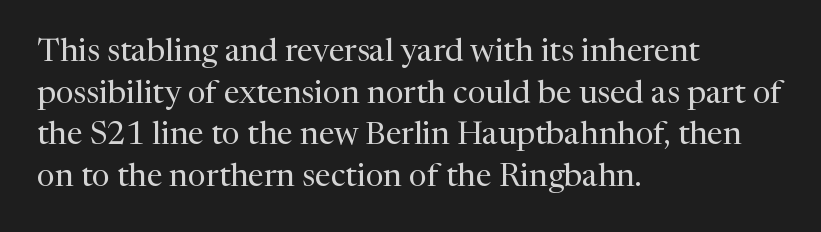
Stroke mass is kept to a normal reading level or below. Ordinary non-slanted type is in use. You could not count columns in this text — the font is proportionally spaced. Quick note: underline off. If you drew a ruler down the left edge, every line would touch it. Summary of vertical rhythm: regular, with standard interline spacing.
